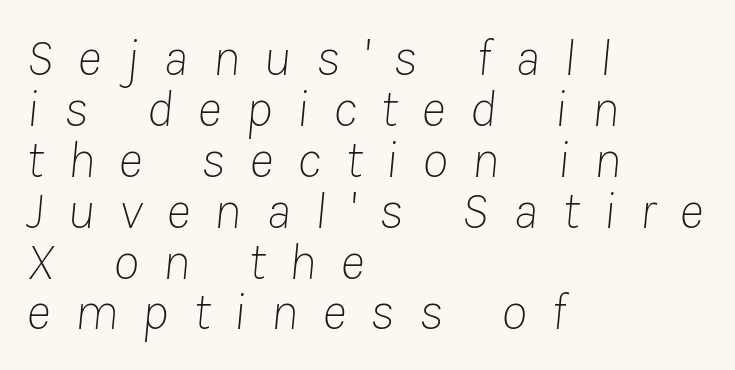
Q: Is the text bold? A: No.
Q: Is the text italic (slanted)? A: Yes, it leans right by about 8 degrees.
Q: Is the text underlined? A: No.
Q: How is the paragraph aligned? A: Left-aligned.
Q: Is the spacing between letters normal or unusually wide? A: Unusually wide.
Q: Is the spacing between lines tight, normal or loose? A: Tight.
Q: Width (condensed, normal, or wide)? A: Normal.
Q: Stroke contrast? A: Low.
Q: x-height? A: Medium.
Q: Monospaced? A: No.
